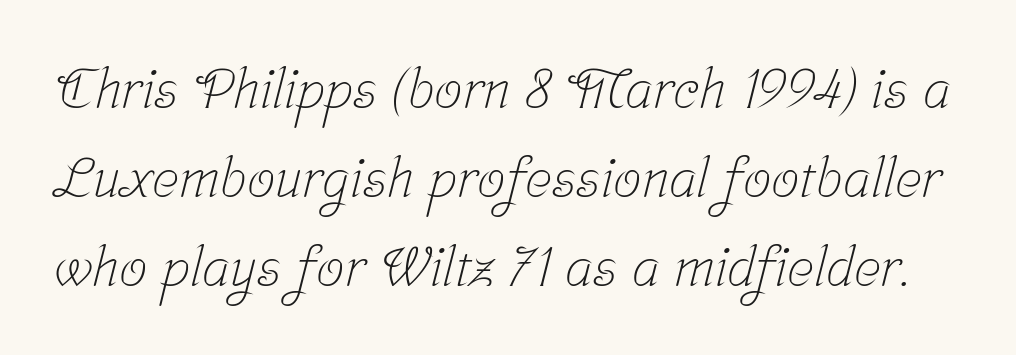
Q: Is the text bold? A: No.
Q: Is the typeface a serif or a sans-serif typeface? A: Serif.
Q: Is the text underlined? A: No.
Q: Is the spacing between letters normal or unusually wide? A: Normal.
Q: Is the spacing between lines tight, normal or loose? A: Normal.
Q: Width (condensed, normal, or wide)? A: Condensed.
Q: Stroke contrast? A: Low.
Q: x-height? A: Medium.
Q: Monospaced? A: No.
